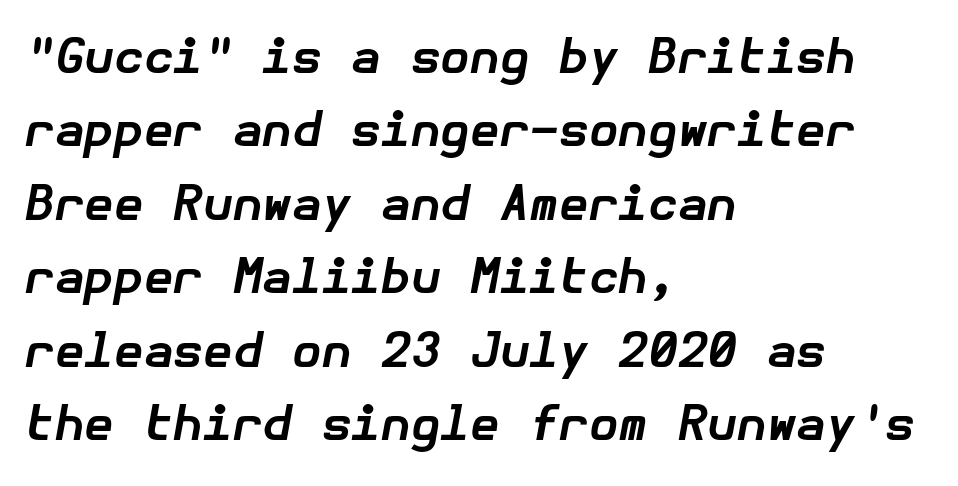
{"italic": "yes", "lean": "right", "slant_degrees": 10, "bold": "yes", "weight": "bold", "width": "normal", "stroke_contrast": "low", "x_height": "medium", "underline": "no", "align": "left", "line_spacing": "normal", "line_spacing_ratio": 1.53, "letter_spacing": "normal", "letter_spacing_em": 0.0, "glyph_px": 48}
